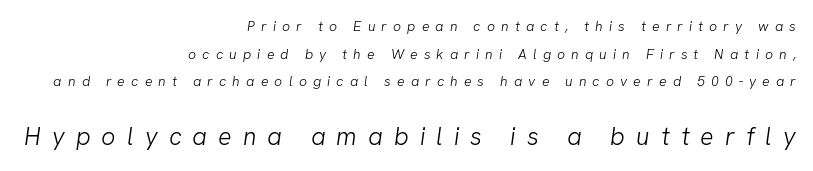
{"bold": "no", "underline": "no", "align": "right", "line_spacing": "loose", "line_spacing_ratio": 1.98, "letter_spacing": "wide", "letter_spacing_em": 0.44, "larger_block": "second", "size_ratio": 1.79, "glyph_px": 25}
